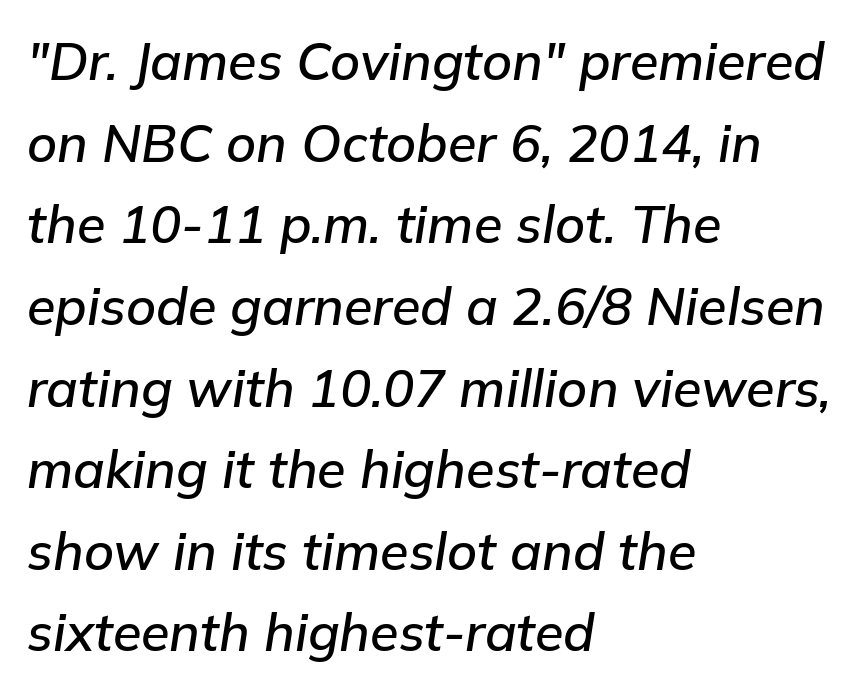
Q: Is the text italic (slanted)? A: Yes, it leans right by about 9 degrees.
Q: Is the text underlined? A: No.
Q: How is the paragraph aligned? A: Left-aligned.
Q: Is the spacing between letters normal or unusually wide? A: Normal.
Q: Is the spacing between lines tight, normal or loose? A: Normal.
Q: Width (condensed, normal, or wide)? A: Normal.
Q: Stroke contrast? A: Low.
Q: x-height? A: Medium.
Q: Monospaced? A: No.
